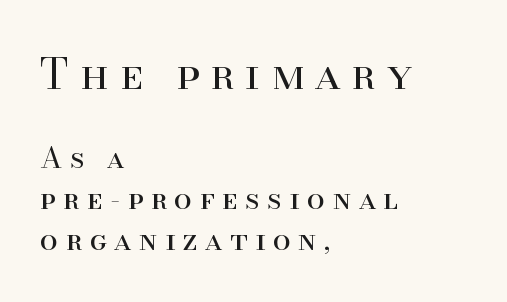
{"serif": "yes", "italic": "no", "bold": "no", "weight": "regular", "width": "normal", "stroke_contrast": "high", "x_height": "small", "monospaced": "no", "underline": "no", "align": "left", "line_spacing": "normal", "line_spacing_ratio": 1.41, "letter_spacing": "wide", "letter_spacing_em": 0.26, "larger_block": "first", "size_ratio": 1.48, "glyph_px": 43}
